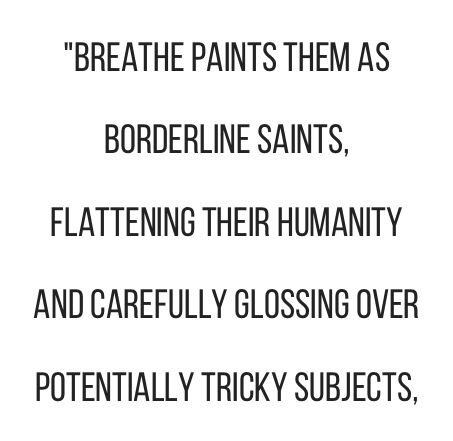
The image shows 41 px regular-weight, condensed sans-serif type, upright; set centered, loose line spacing (2.01x), normal letter spacing, not underlined; low stroke contrast and a large x-height.
